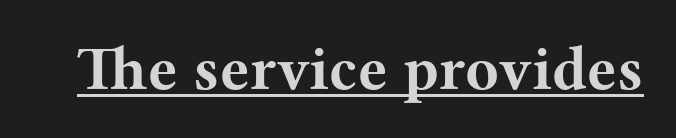
The glyphs in this specimen are seriffed. Words appear dense and cohesive because spacing is normal. Spacing verdict: proportional, widths tailored to each character. Looks like someone drew a line under every word here. This is heavy type, rendered in bold. If you drew a line through each stem, it would be perfectly vertical.
